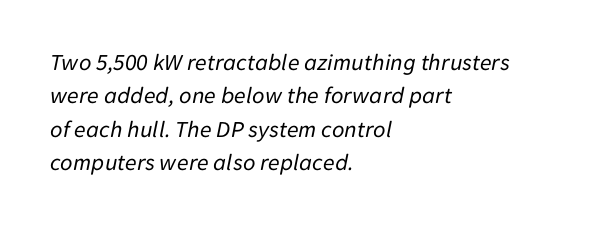
Bare-footed words on every line. What stands out about the letter spacing? Nothing — it is the standard amount. A typesetter would mark this as italic. These lines sit exactly where default settings would place them. Line starts are locked; line ends wander. Weight class: somewhere from thin through regular.
